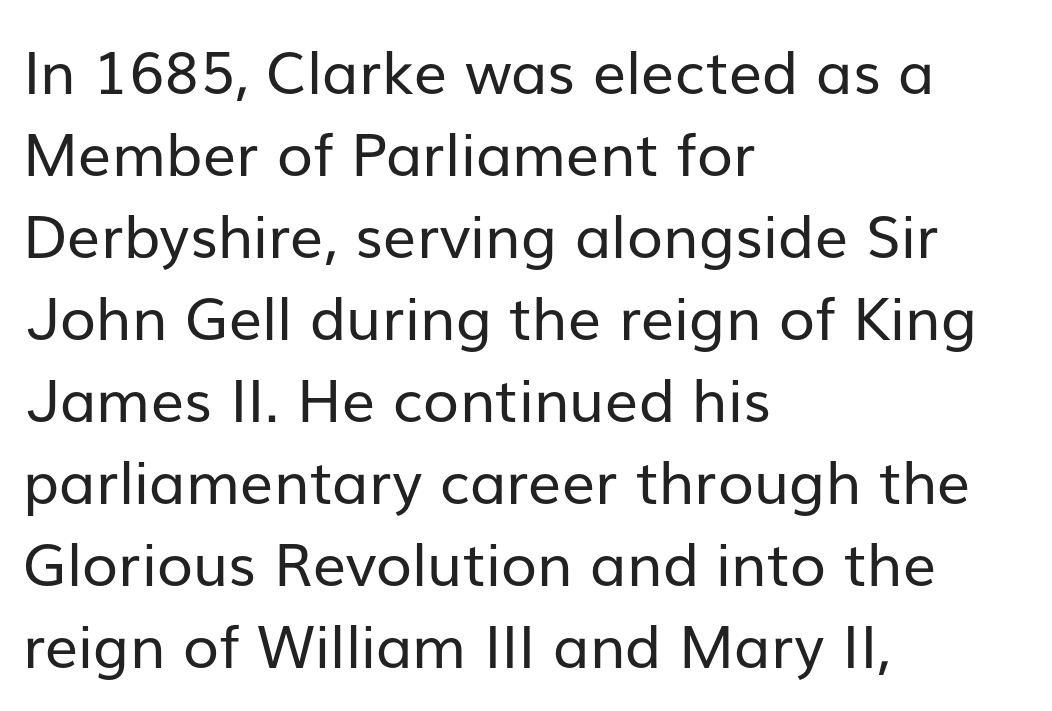
The designer left line spacing at the default. The face used here is proportionally spaced, like ordinary book or web type. Standard letterfit; no display-style spreading of the glyphs. The compositor pushed each line to the left boundary. Ink coverage per letter is moderate at most.
